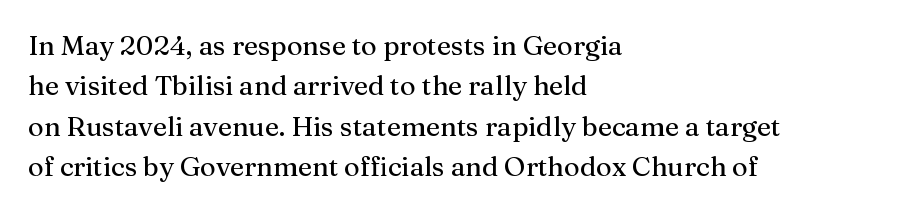
The image shows 27 px text type, upright; set left-aligned, normal line spacing (1.5x), normal letter spacing, not underlined.
